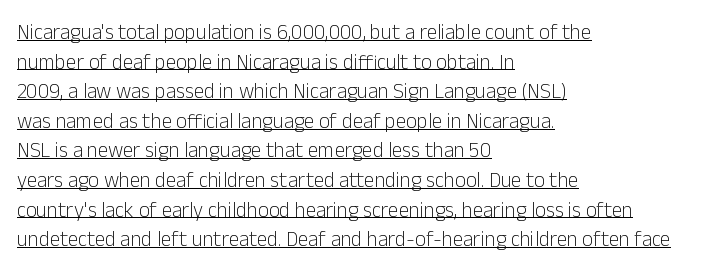
The image shows 21 px text type, upright; set left-aligned, normal line spacing (1.41x), normal letter spacing, underlined.
